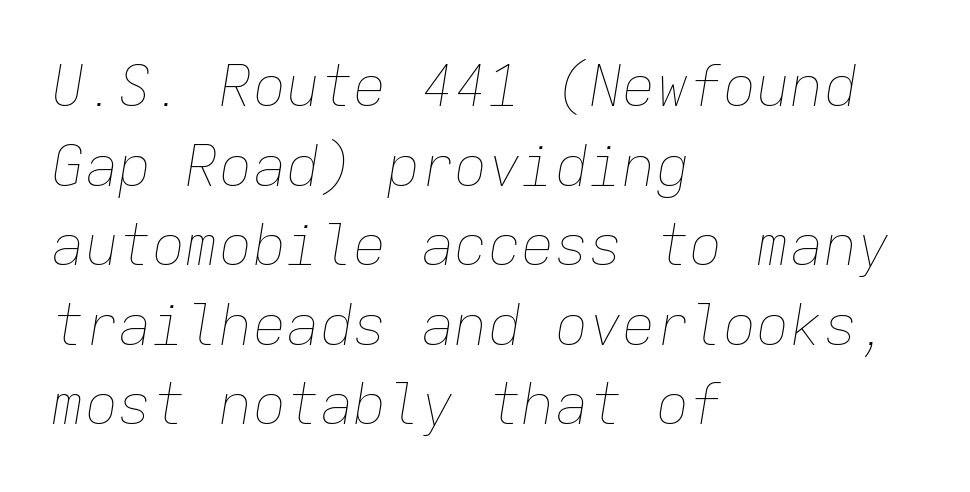
Q: Is the text bold? A: No.
Q: Is the text italic (slanted)? A: Yes, it leans right by about 9 degrees.
Q: Is the text underlined? A: No.
Q: How is the paragraph aligned? A: Left-aligned.
Q: Is the spacing between letters normal or unusually wide? A: Normal.
Q: Is the spacing between lines tight, normal or loose? A: Normal.
Q: Width (condensed, normal, or wide)? A: Normal.
Q: Stroke contrast? A: Low.
Q: x-height? A: Medium.
Q: Monospaced? A: Yes.
